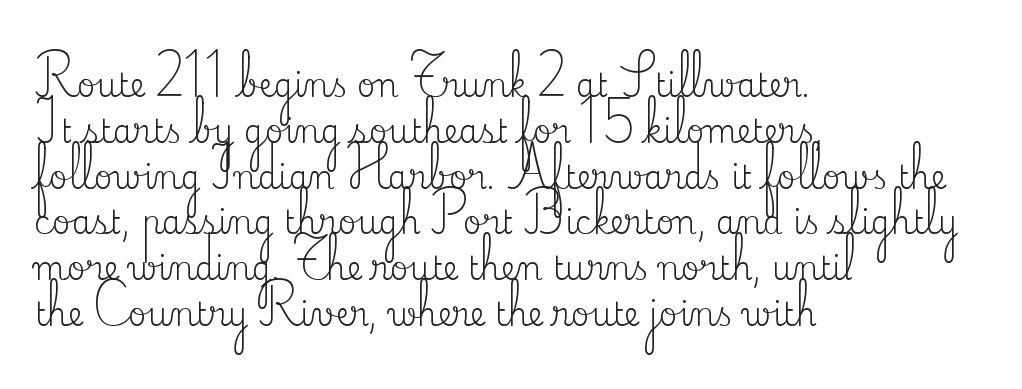
Q: Is the text bold? A: No.
Q: Is the text italic (slanted)? A: No, it is upright.
Q: Is the typeface a serif or a sans-serif typeface? A: Serif.
Q: Is the text underlined? A: No.
Q: How is the paragraph aligned? A: Left-aligned.
Q: Is the spacing between letters normal or unusually wide? A: Normal.
Q: Is the spacing between lines tight, normal or loose? A: Normal.
Q: Width (condensed, normal, or wide)? A: Normal.
Q: Stroke contrast? A: Medium.
Q: x-height? A: Small.
Q: Monospaced? A: No.
